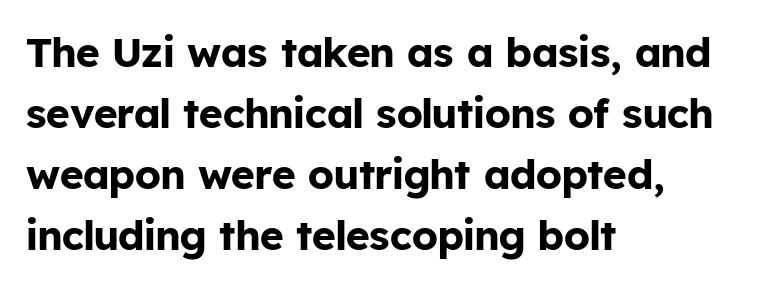
The image shows 41 px bold sans-serif type, upright; set left-aligned, normal line spacing (1.49x), normal letter spacing, not underlined; low stroke contrast and a medium x-height.
